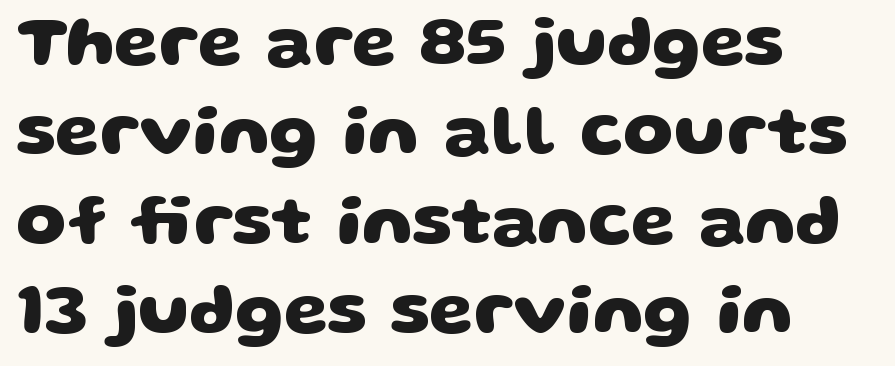
{"serif": "no", "bold": "yes", "weight": "heavy", "width": "wide", "stroke_contrast": "low", "x_height": "large", "monospaced": "no", "underline": "no", "align": "left", "line_spacing": "normal", "line_spacing_ratio": 1.26, "letter_spacing": "normal", "letter_spacing_em": 0.0, "glyph_px": 71}
